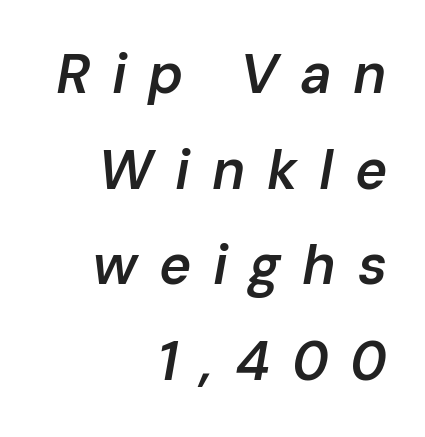
The image shows 55 px semibold type, italic (leaning right); set right-aligned, line spacing 1.74x, unusually wide letter spacing (+0.39 em), not underlined; low stroke contrast and a medium x-height.
